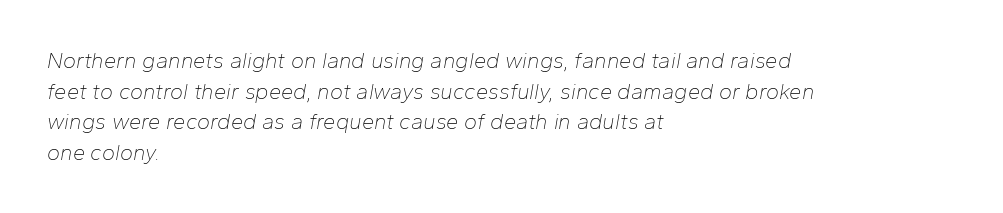
Q: Is the text bold? A: No.
Q: Is the text italic (slanted)? A: Yes, it leans right by about 10 degrees.
Q: Is the text underlined? A: No.
Q: How is the paragraph aligned? A: Left-aligned.
Q: Is the spacing between letters normal or unusually wide? A: Normal.
Q: Is the spacing between lines tight, normal or loose? A: Normal.
